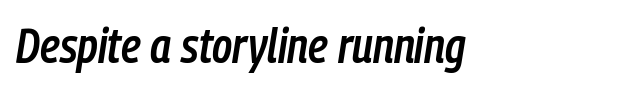
You could not count columns in this text — the font is proportionally spaced. Bare-footed words on every line. The characters look somewhat weighty, a semibold short of true bold. There is no visible air inserted between adjacent glyphs. Italic: yes, the glyphs are oblique.
